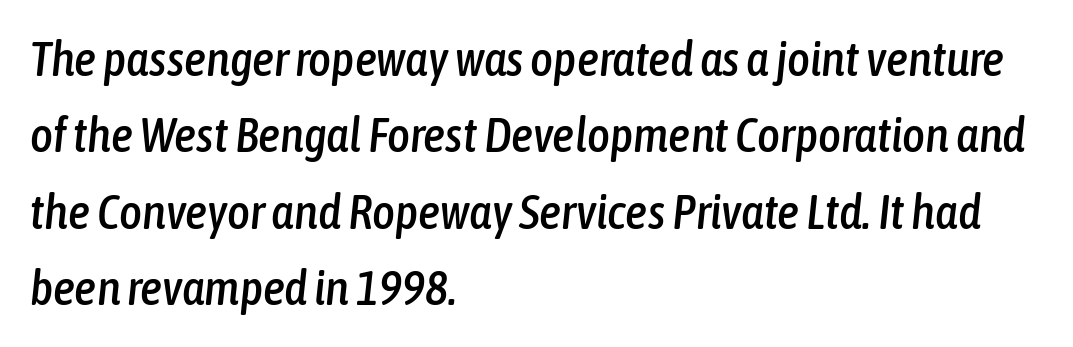
A bare baseline throughout the passage. The block of text has a typical density, with ordinary space between rows. A typesetter would call this zero additional tracking. Line beginnings align vertically; line endings do not.
